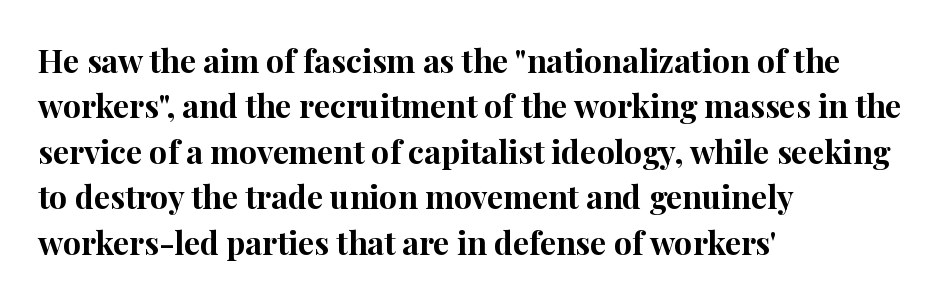
The image shows 32 px bold serif type, upright; set left-aligned, normal line spacing (1.42x), normal letter spacing, not underlined; high stroke contrast and a medium x-height.
